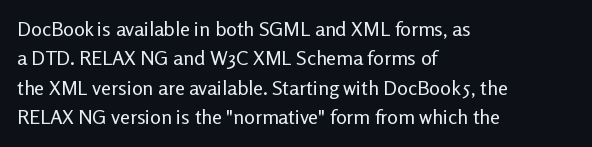
Look at the tracking — it's just the regular setting, nothing added. This sample keeps an unexceptional amount of space between lines. A typesetter would mark this as roman, not italic. Each row of text sits above clean, open space. Ink coverage per letter is moderate at most. This rendering uses left alignment, leaving the right contour irregular.
